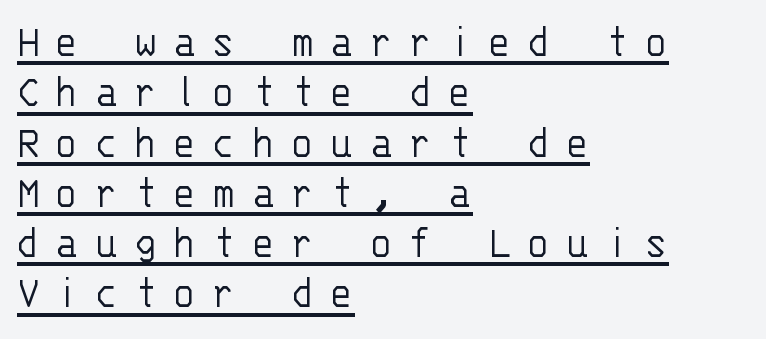
Q: Is the text bold? A: No.
Q: Is the text italic (slanted)? A: No, it is upright.
Q: Is the typeface a serif or a sans-serif typeface? A: Sans-serif.
Q: Is the text underlined? A: Yes.
Q: How is the paragraph aligned? A: Left-aligned.
Q: Is the spacing between letters normal or unusually wide? A: Unusually wide.
Q: Is the spacing between lines tight, normal or loose? A: Tight.
Q: Width (condensed, normal, or wide)? A: Normal.
Q: Stroke contrast? A: Low.
Q: x-height? A: Large.
Q: Monospaced? A: Yes.
